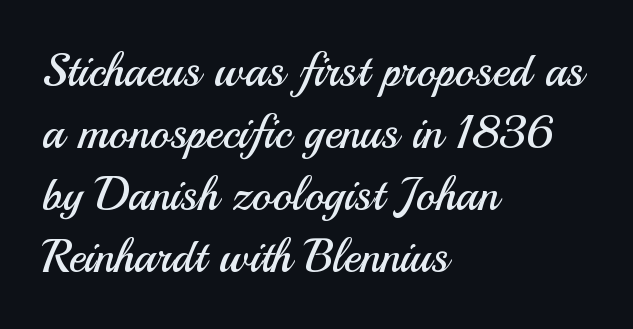
{"serif": "no", "bold": "no", "weight": "regular", "width": "normal", "stroke_contrast": "medium", "x_height": "small", "monospaced": "no", "underline": "no", "align": "left", "line_spacing": "normal", "line_spacing_ratio": 1.35, "letter_spacing": "normal", "letter_spacing_em": 0.0, "glyph_px": 46}
